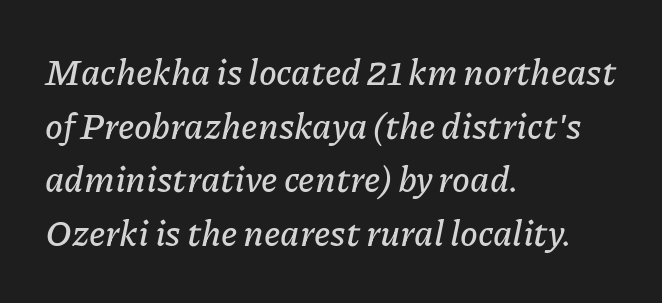
Q: Is the text italic (slanted)? A: Yes, it leans right by about 11 degrees.
Q: Is the text underlined? A: No.
Q: How is the paragraph aligned? A: Left-aligned.
Q: Is the spacing between letters normal or unusually wide? A: Normal.
Q: Is the spacing between lines tight, normal or loose? A: Normal.
Q: Width (condensed, normal, or wide)? A: Normal.
Q: Stroke contrast? A: Low.
Q: x-height? A: Medium.
Q: Monospaced? A: No.
